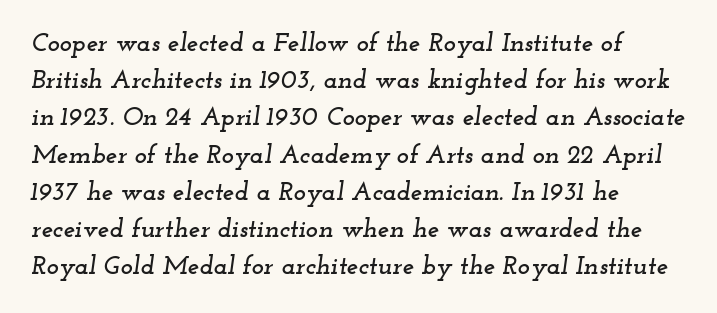
{"italic": "yes", "lean": "right", "slant_degrees": 12, "underline": "no", "align": "left", "line_spacing": "normal", "line_spacing_ratio": 1.43, "letter_spacing": "normal", "letter_spacing_em": 0.0, "glyph_px": 26}
